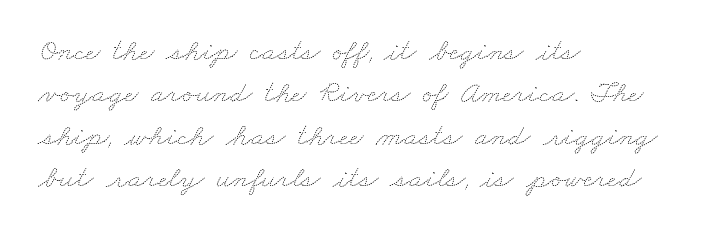
Standard letterfit; no display-style spreading of the glyphs. Descenders are the only things crossing below the line. Stems and bowls with no extra thickness — not bold. Leading matches the norm, producing a regular column. The rendering anchors every line to the left-hand side. Do the characters align in a grid? No, the font is proportional.
